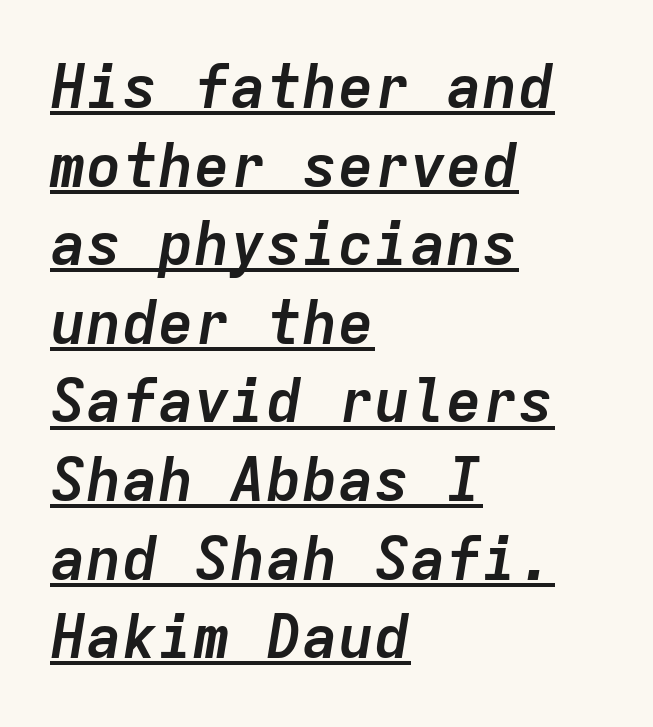
Summary of weight: heavy, a full bold. A classic flush-left, rag-right setting is used for this passage. Do the characters align in a grid? Yes, the font is monospaced. Words appear dense and cohesive because spacing is normal. The glyphs look as if they've been sheared to an angle.
